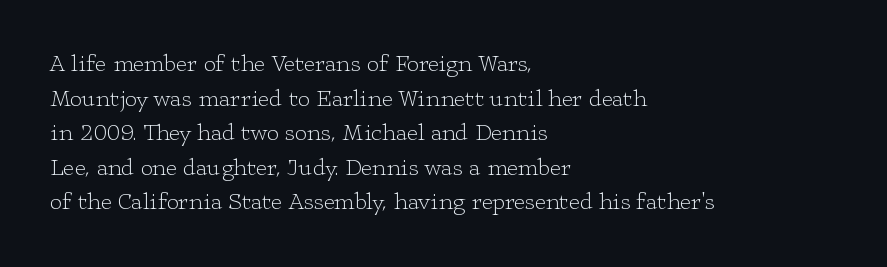
Regarding leading, the lines here are spaced in the standard way. The letters look calm and open, with moderate or lighter stems. Layout note: lines flush left. The rendering keeps characters at their native spacing. The lettering stays uniformly vertical, giving the passage a roman look. Underline: absent.
